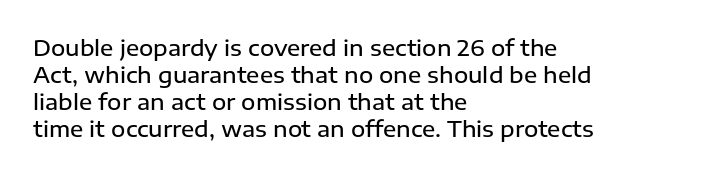
Letters rest on an invisible, unmarked baseline. Notice how the stems are strictly vertical — no italics here. In terms of letterspacing, this is plain default setting. This is moderately heavy type, rendered in semibold. Reading down the block, your eye returns to a fixed left position each line.
